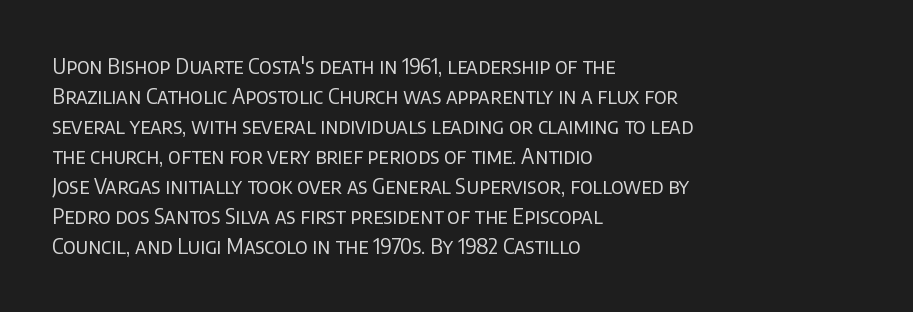
The image shows 21 px text type, upright; set left-aligned, normal line spacing (1.43x), normal letter spacing, not underlined.
